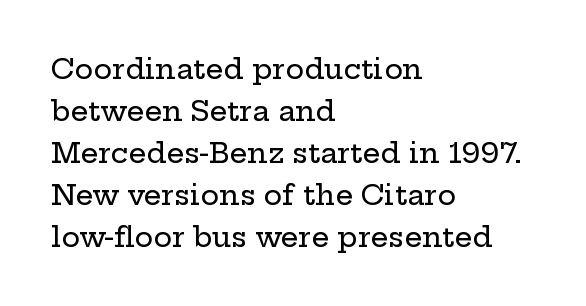
{"serif": "yes", "italic": "no", "width": "wide", "stroke_contrast": "low", "x_height": "medium", "monospaced": "no", "underline": "no", "align": "left", "line_spacing": "normal", "line_spacing_ratio": 1.5, "letter_spacing": "normal", "letter_spacing_em": 0.0, "glyph_px": 28}
